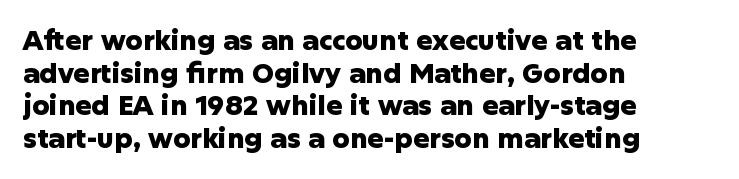
The image shows 27 px bold type, upright; set left-aligned, line spacing 1.21x, normal letter spacing, not underlined.
